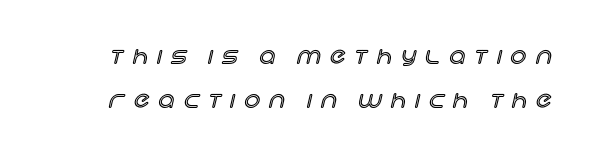
The image shows 22 px text type; set loose line spacing (1.99x), unusually wide letter spacing (+0.43 em), not underlined.
